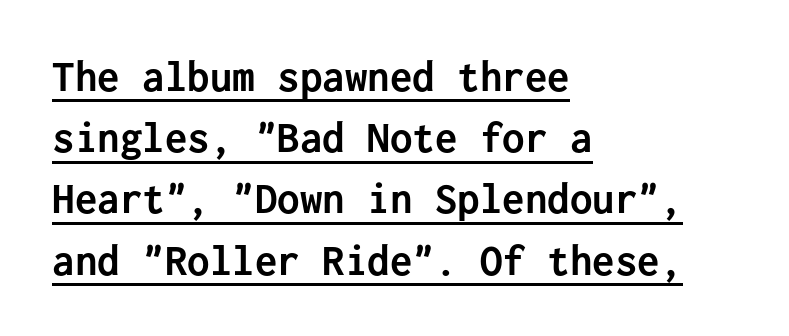
{"serif": "no", "italic": "no", "bold": "yes", "weight": "semibold", "width": "normal", "stroke_contrast": "low", "x_height": "medium", "monospaced": "yes", "underline": "yes", "align": "left", "line_spacing": "normal", "line_spacing_ratio": 1.36, "letter_spacing": "normal", "letter_spacing_em": 0.0, "glyph_px": 45}
